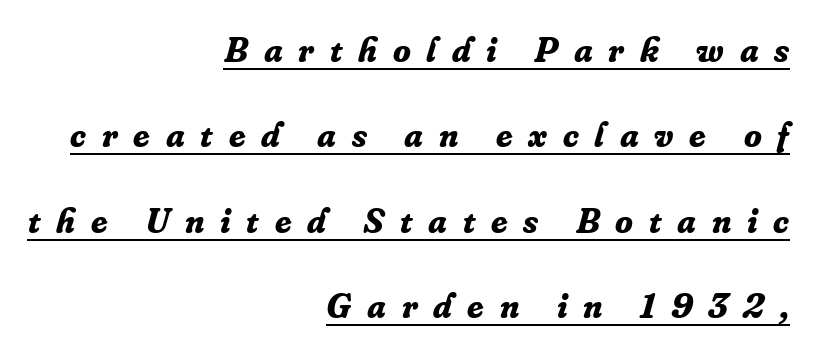
{"serif": "yes", "italic": "yes", "lean": "right", "slant_degrees": 16, "bold": "yes", "weight": "bold", "width": "normal", "stroke_contrast": "low", "x_height": "small", "monospaced": "no", "underline": "yes", "align": "right", "line_spacing": "loose", "line_spacing_ratio": 2.37, "letter_spacing": "wide", "letter_spacing_em": 0.44, "glyph_px": 36}
